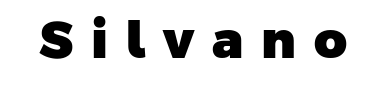
Q: Is the text bold? A: Yes.
Q: Is the typeface a serif or a sans-serif typeface? A: Sans-serif.
Q: Is the text underlined? A: No.
Q: Is the spacing between letters normal or unusually wide? A: Unusually wide.
Q: Width (condensed, normal, or wide)? A: Normal.
Q: Stroke contrast? A: Low.
Q: x-height? A: Medium.
Q: Monospaced? A: No.
